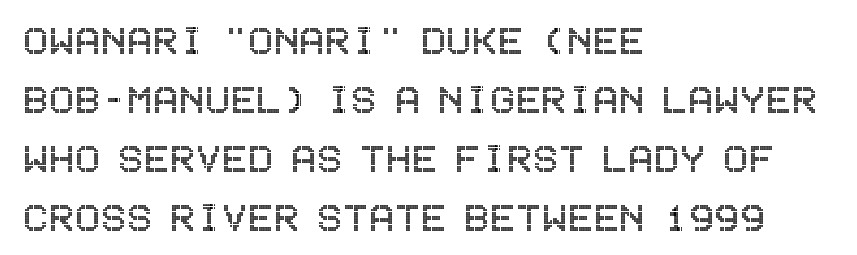
Q: Is the text italic (slanted)? A: No, it is upright.
Q: Is the text underlined? A: No.
Q: How is the paragraph aligned? A: Left-aligned.
Q: Is the spacing between letters normal or unusually wide? A: Normal.
Q: Width (condensed, normal, or wide)? A: Condensed.
Q: x-height? A: Large.
